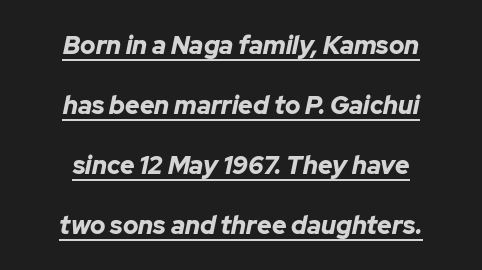
The image shows 25 px bold type, italic (leaning right); set centered, loose line spacing (2.4x), normal letter spacing, underlined.
